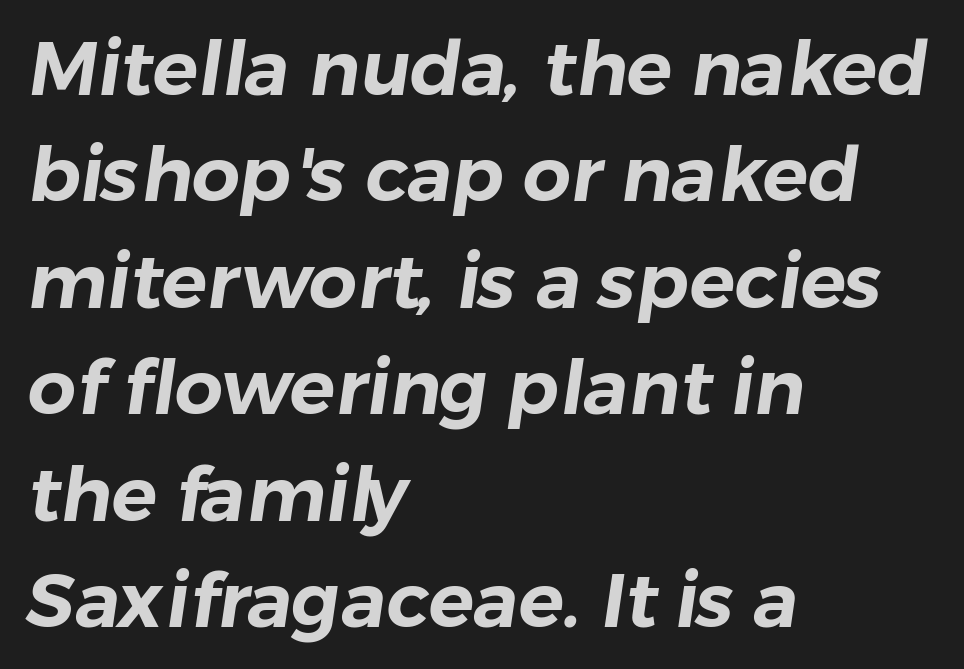
Clear beneath every line of the passage. Looks like regular typesetting: each glyph gets only the width it needs. Visually the block forms a straight wall on the left and a jagged coastline on the right. Does the type have serifs? No, each stem ends abruptly. These lines sit exactly where default settings would place them.
